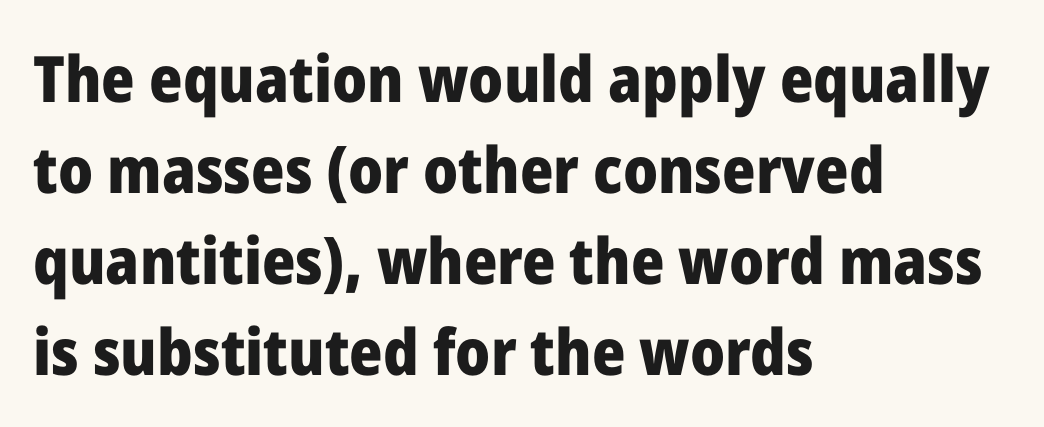
Q: Is the text bold? A: Yes.
Q: Is the text italic (slanted)? A: No, it is upright.
Q: Is the typeface a serif or a sans-serif typeface? A: Sans-serif.
Q: Is the text underlined? A: No.
Q: How is the paragraph aligned? A: Left-aligned.
Q: Is the spacing between letters normal or unusually wide? A: Normal.
Q: Is the spacing between lines tight, normal or loose? A: Normal.
Q: Width (condensed, normal, or wide)? A: Normal.
Q: Stroke contrast? A: Low.
Q: x-height? A: Medium.
Q: Monospaced? A: No.
